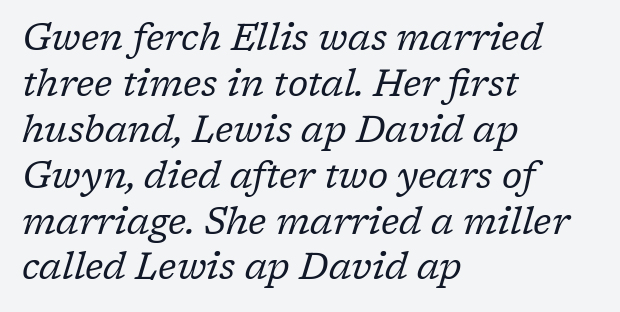
Where is the straight margin? On the left. The face used here is rendered with its standard letterfit. A typesetter would call this proportional, since set widths differ per character. Vertical stems look standard width or narrower in stroke.
